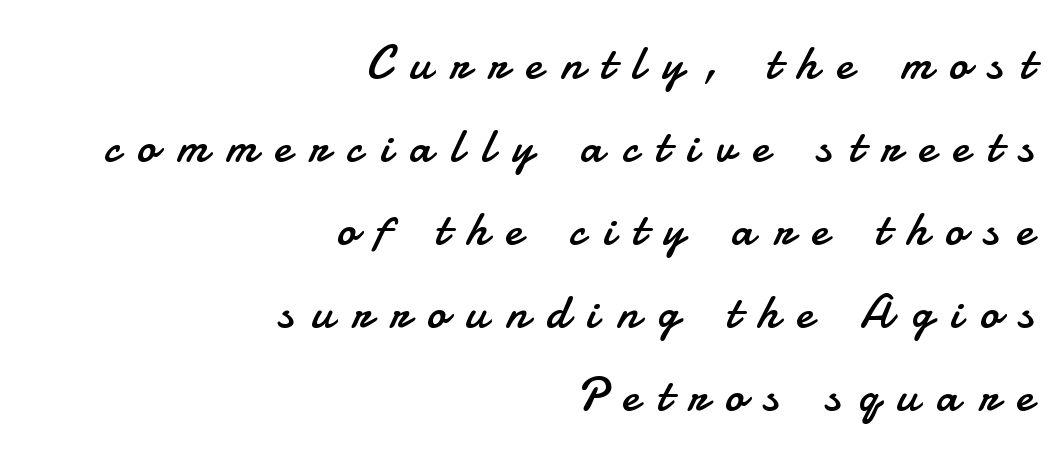
{"serif": "no", "bold": "no", "weight": "regular", "width": "normal", "stroke_contrast": "low", "x_height": "small", "monospaced": "no", "underline": "no", "align": "right", "line_spacing_ratio": 1.73, "letter_spacing": "wide", "letter_spacing_em": 0.38, "glyph_px": 48}
